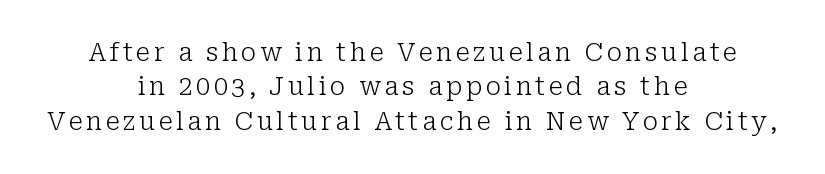
{"italic": "no", "bold": "no", "underline": "no", "align": "center", "line_spacing": "normal", "line_spacing_ratio": 1.38, "glyph_px": 25}
